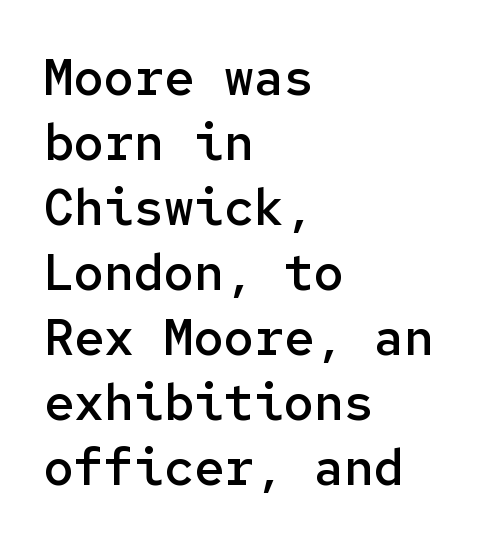
Q: Is the text bold? A: Semi-bold.
Q: Is the text italic (slanted)? A: No, it is upright.
Q: Is the typeface a serif or a sans-serif typeface? A: Sans-serif.
Q: Is the text underlined? A: No.
Q: How is the paragraph aligned? A: Left-aligned.
Q: Is the spacing between letters normal or unusually wide? A: Normal.
Q: Is the spacing between lines tight, normal or loose? A: Normal.
Q: Width (condensed, normal, or wide)? A: Normal.
Q: Stroke contrast? A: Low.
Q: x-height? A: Medium.
Q: Monospaced? A: Yes.
